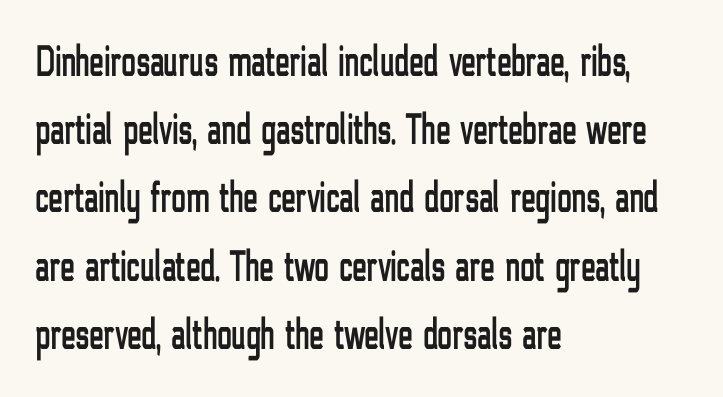
The image shows 44 px condensed sans-serif type, upright; set left-aligned, normal line spacing (1.55x), normal letter spacing, not underlined; low stroke contrast and a medium x-height.
